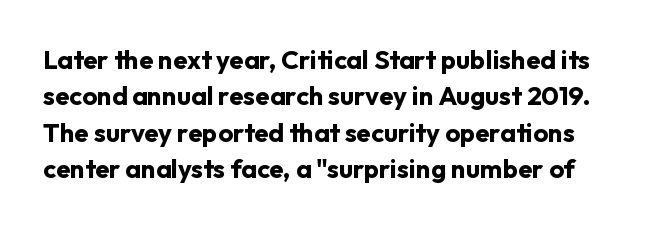
The image shows 26 px bold type, upright; set normal line spacing (1.4x), normal letter spacing, not underlined.
